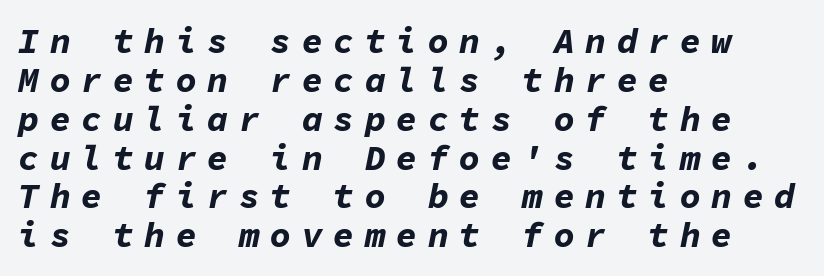
{"italic": "yes", "lean": "right", "slant_degrees": 11, "bold": "yes", "weight": "bold", "width": "normal", "stroke_contrast": "low", "x_height": "medium", "monospaced": "yes", "underline": "no", "align": "left", "line_spacing": "tight", "line_spacing_ratio": 1.11, "letter_spacing": "wide", "letter_spacing_em": 0.3, "glyph_px": 35}
